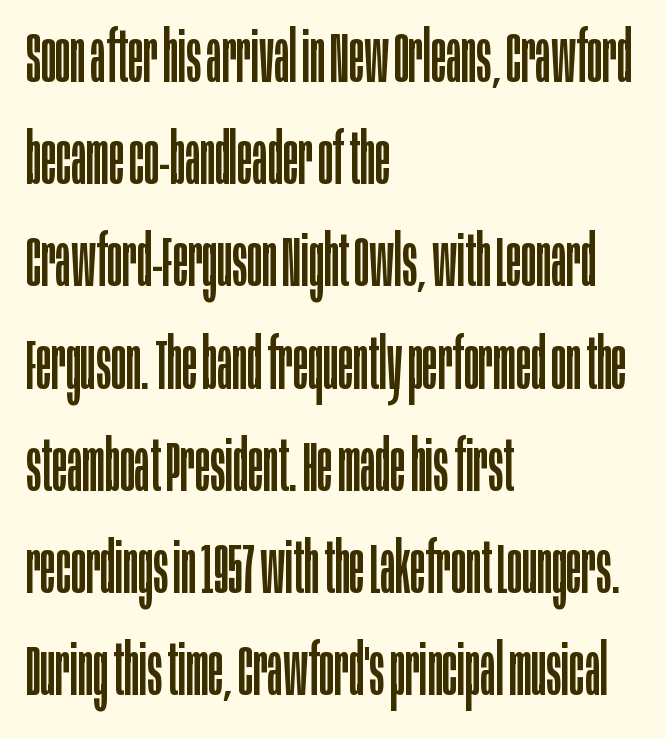
{"serif": "no", "italic": "no", "bold": "no", "weight": "regular", "width": "condensed", "stroke_contrast": "low", "x_height": "large", "monospaced": "no", "underline": "no", "align": "left", "line_spacing": "normal", "line_spacing_ratio": 1.46, "letter_spacing": "normal", "letter_spacing_em": 0.0, "glyph_px": 70}
